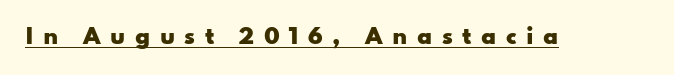
Stroke thickness is high; the sample reads as a true bold. Does a line run under the words? Yes, clearly. Posture: vertical. Caption: expanded tracking, letters set apart.
